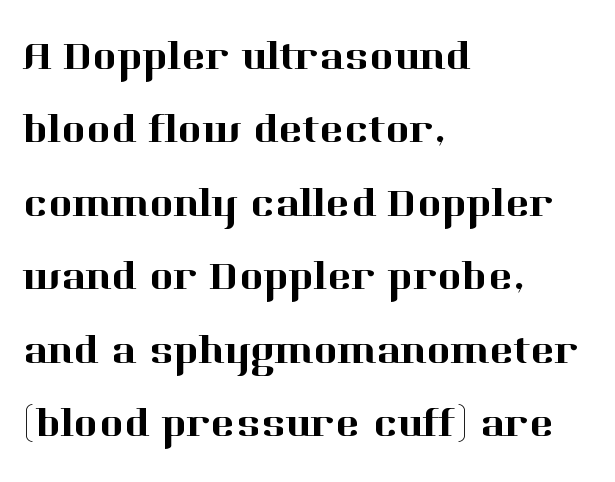
The image shows 41 px serif type, upright; set left-aligned, line spacing 1.79x, normal letter spacing, not underlined; high stroke contrast and a medium x-height.
